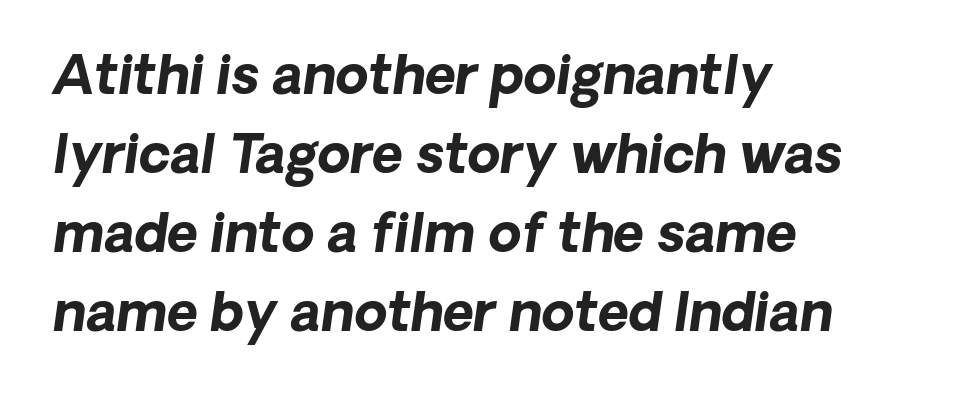
{"serif": "no", "bold": "yes", "weight": "bold", "width": "normal", "stroke_contrast": "low", "x_height": "medium", "monospaced": "no", "underline": "no", "align": "left", "line_spacing": "normal", "line_spacing_ratio": 1.49, "letter_spacing": "normal", "letter_spacing_em": 0.0, "glyph_px": 53}
